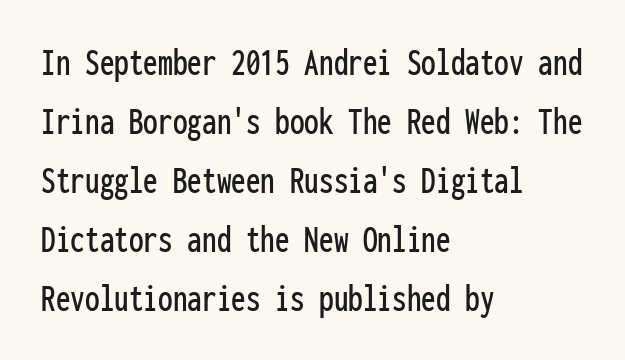
The image shows 39 px condensed sans-serif type, upright, monospaced; set left-aligned, normal line spacing (1.51x), normal letter spacing, not underlined; low stroke contrast and a medium x-height.
